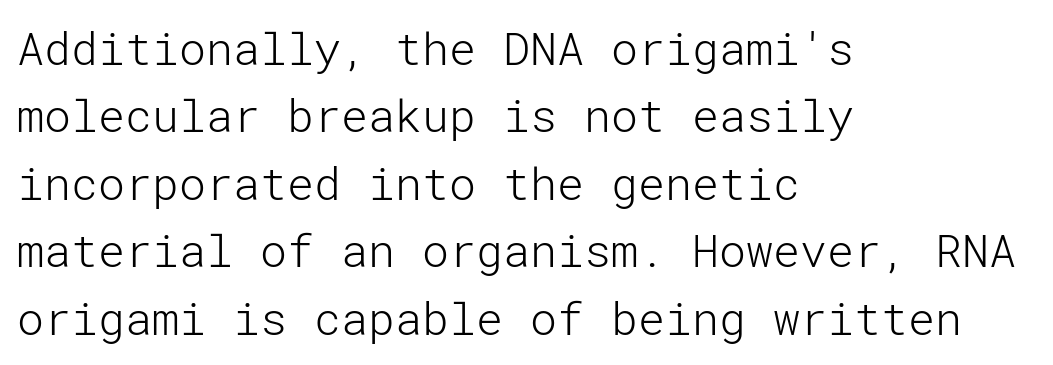
Q: Is the text bold? A: No.
Q: Is the text italic (slanted)? A: No, it is upright.
Q: Is the typeface a serif or a sans-serif typeface? A: Sans-serif.
Q: Is the text underlined? A: No.
Q: How is the paragraph aligned? A: Left-aligned.
Q: Is the spacing between letters normal or unusually wide? A: Normal.
Q: Is the spacing between lines tight, normal or loose? A: Normal.
Q: Width (condensed, normal, or wide)? A: Normal.
Q: Stroke contrast? A: Low.
Q: x-height? A: Medium.
